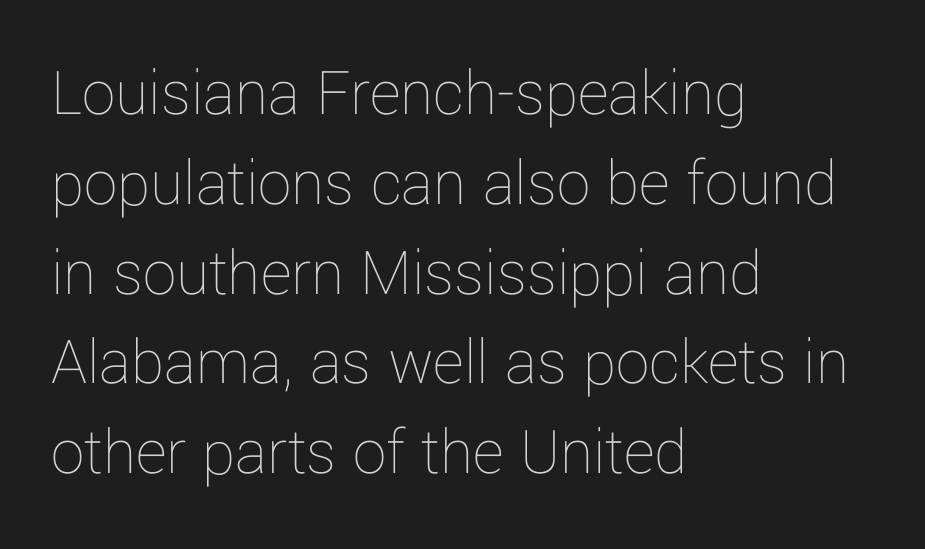
Q: Is the text bold? A: No.
Q: Is the text italic (slanted)? A: No, it is upright.
Q: Is the text underlined? A: No.
Q: How is the paragraph aligned? A: Left-aligned.
Q: Is the spacing between letters normal or unusually wide? A: Normal.
Q: Is the spacing between lines tight, normal or loose? A: Normal.
Q: Width (condensed, normal, or wide)? A: Normal.
Q: Stroke contrast? A: Low.
Q: x-height? A: Medium.
Q: Monospaced? A: No.
